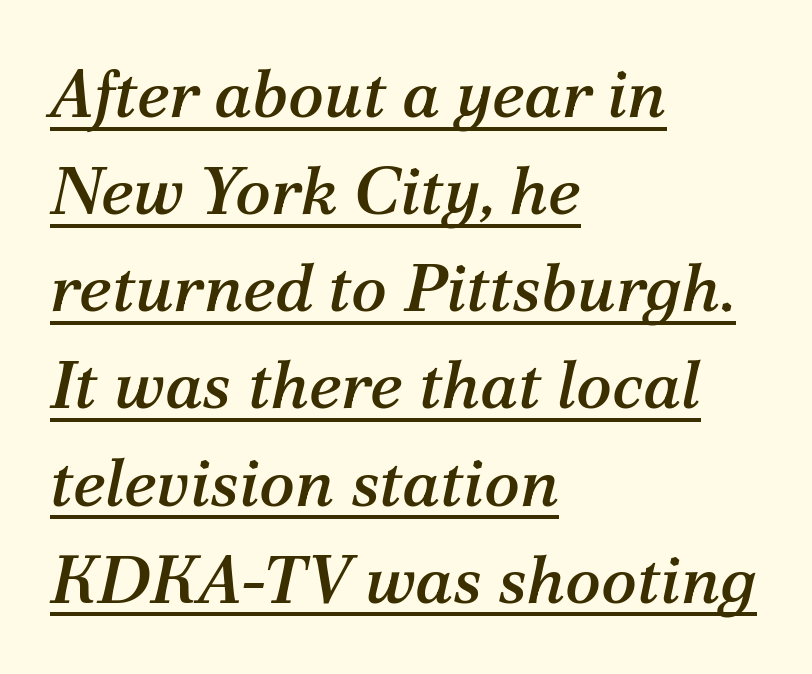
The image shows 67 px serif type, italic (leaning right); set left-aligned, normal line spacing (1.45x), normal letter spacing, underlined; medium stroke contrast and a medium x-height.
